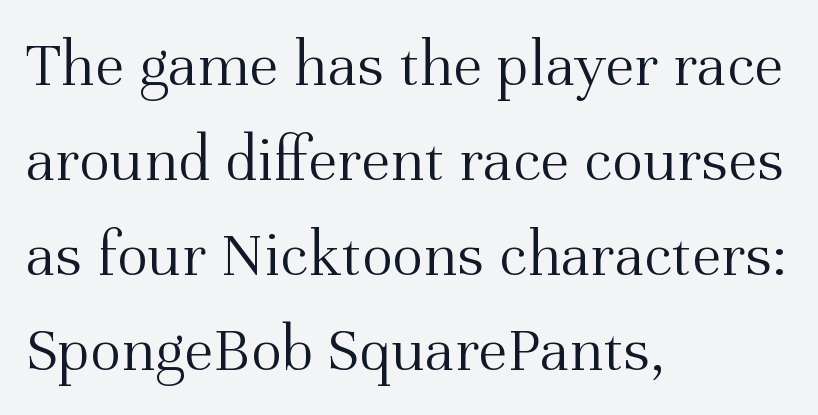
Q: Is the text bold? A: No.
Q: Is the text italic (slanted)? A: No, it is upright.
Q: Is the typeface a serif or a sans-serif typeface? A: Serif.
Q: Is the text underlined? A: No.
Q: How is the paragraph aligned? A: Left-aligned.
Q: Is the spacing between letters normal or unusually wide? A: Normal.
Q: Is the spacing between lines tight, normal or loose? A: Normal.
Q: Width (condensed, normal, or wide)? A: Normal.
Q: Stroke contrast? A: Medium.
Q: x-height? A: Medium.
Q: Monospaced? A: No.
